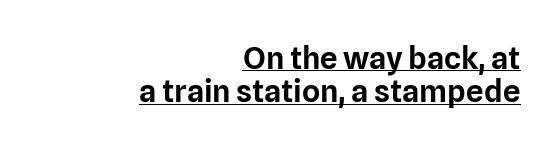
Q: Is the text italic (slanted)? A: No, it is upright.
Q: Is the typeface a serif or a sans-serif typeface? A: Sans-serif.
Q: Is the text underlined? A: Yes.
Q: How is the paragraph aligned? A: Right-aligned.
Q: Is the spacing between letters normal or unusually wide? A: Normal.
Q: Is the spacing between lines tight, normal or loose? A: Tight.
Q: Width (condensed, normal, or wide)? A: Normal.
Q: Stroke contrast? A: Low.
Q: x-height? A: Medium.
Q: Monospaced? A: No.
